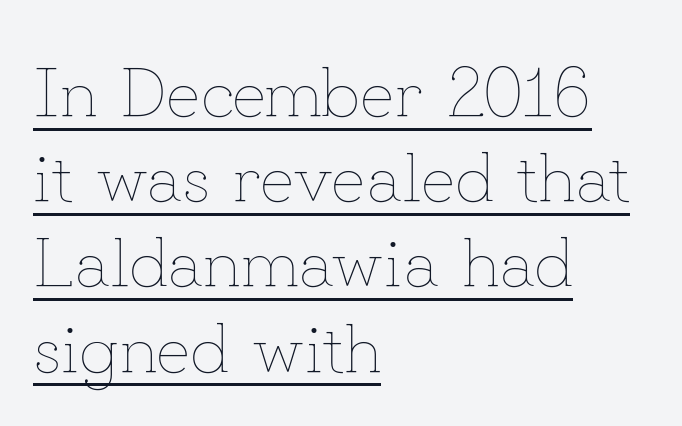
The typesetting does not lean heavy: it is not bold. Vertical strokes here are truly vertical. Every word sits above its own underline. The passage shown has conventional tracking throughout. The compositor pushed each line to the left boundary. The face used here is proportionally spaced, like ordinary book or web type.
